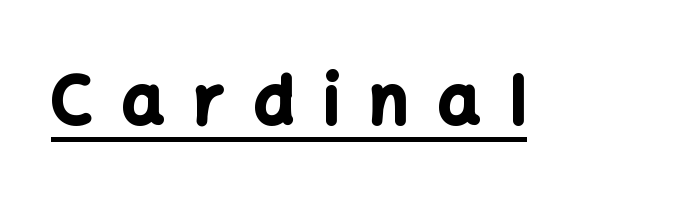
Q: Is the text bold? A: Yes.
Q: Is the text italic (slanted)? A: No, it is upright.
Q: Is the typeface a serif or a sans-serif typeface? A: Sans-serif.
Q: Is the text underlined? A: Yes.
Q: Is the spacing between letters normal or unusually wide? A: Unusually wide.
Q: Width (condensed, normal, or wide)? A: Normal.
Q: Stroke contrast? A: Low.
Q: x-height? A: Medium.
Q: Monospaced? A: No.
